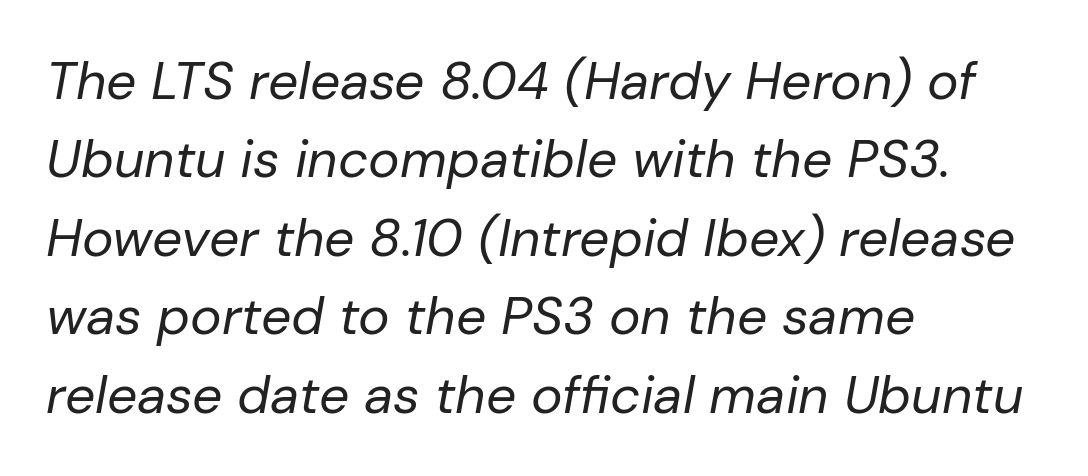
{"italic": "yes", "lean": "right", "slant_degrees": 10, "bold": "no", "weight": "regular", "width": "normal", "stroke_contrast": "low", "x_height": "medium", "monospaced": "no", "underline": "no", "align": "left", "line_spacing": "normal", "line_spacing_ratio": 1.48, "letter_spacing": "normal", "letter_spacing_em": 0.0, "glyph_px": 53}
